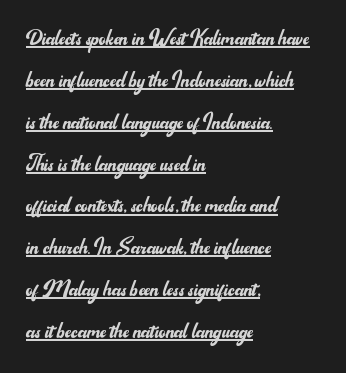
One-word summary of the alignment: left. These lines keep a tight, regular rhythm from letter to letter. What's the leading like? Ordinary, nothing unusual.
